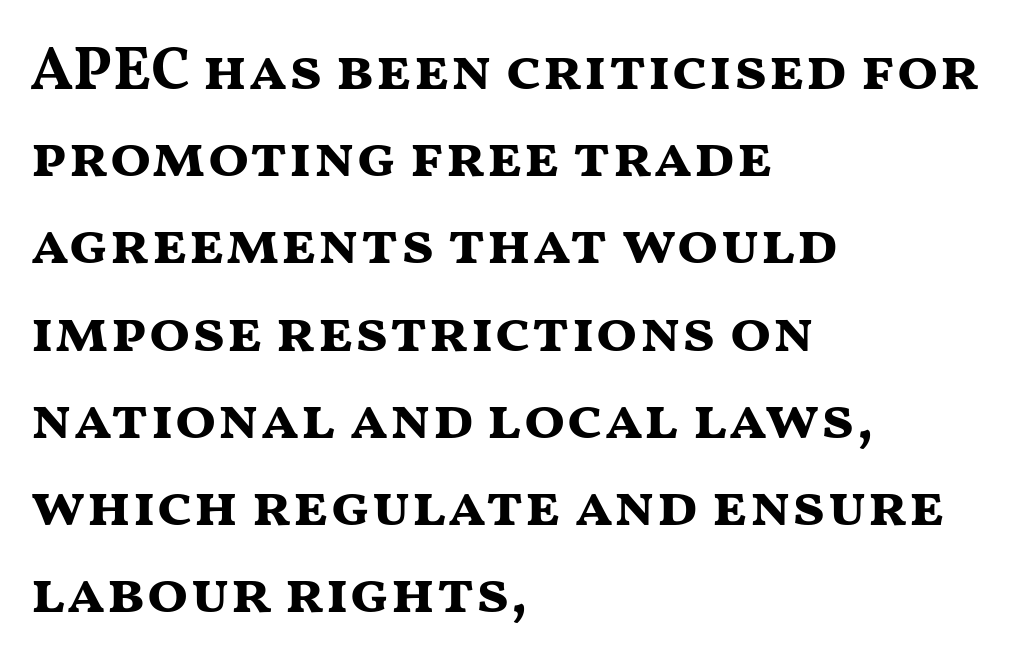
{"serif": "no", "italic": "no", "bold": "yes", "weight": "bold", "width": "wide", "stroke_contrast": "medium", "x_height": "medium", "monospaced": "no", "underline": "no", "align": "left", "line_spacing": "normal", "line_spacing_ratio": 1.43, "letter_spacing": "normal", "letter_spacing_em": 0.0, "glyph_px": 61}
